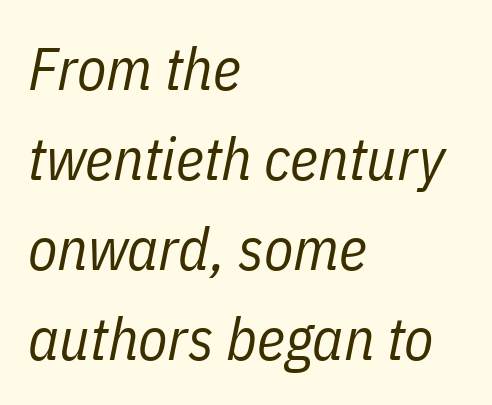
The image shows 60 px regular-weight, condensed type, italic (leaning right); set left-aligned, normal line spacing (1.5x), normal letter spacing, not underlined; low stroke contrast and a medium x-height.
